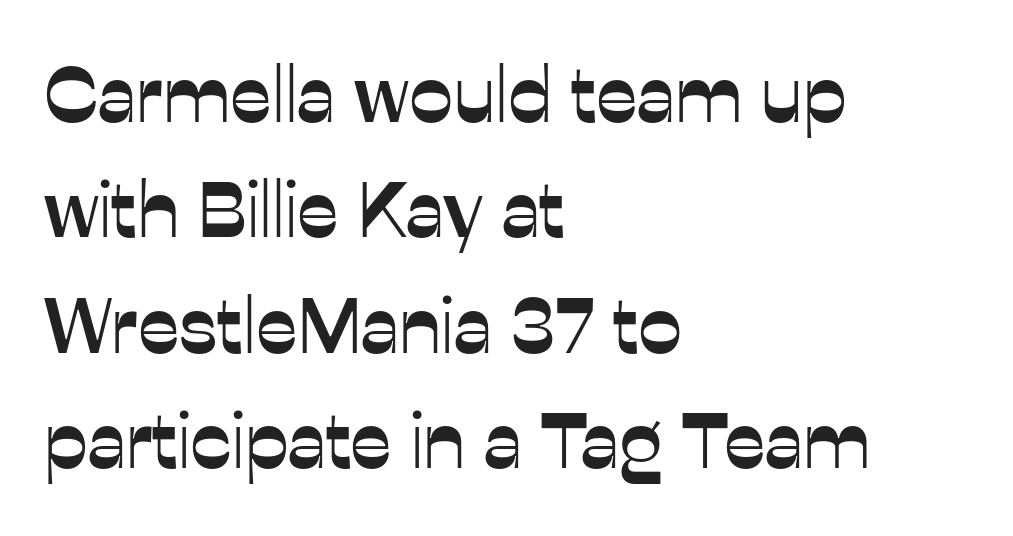
The image shows 79 px sans-serif type, upright; set left-aligned, normal line spacing (1.46x), normal letter spacing, not underlined; low stroke contrast and a medium x-height.
